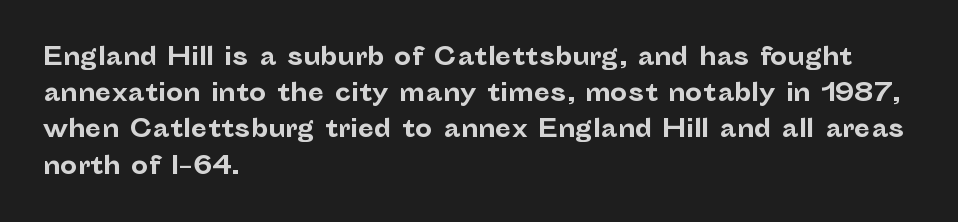
The vertical gap from one line to the next is medium. In terms of posture, this sample is upright. Look at the stroke-to-counter ratio: heavy, a bold. Clear beneath every line of the passage. Casual observation: everything's shoved over to the left. You could call the tracking neutral — neither tight nor loose.
